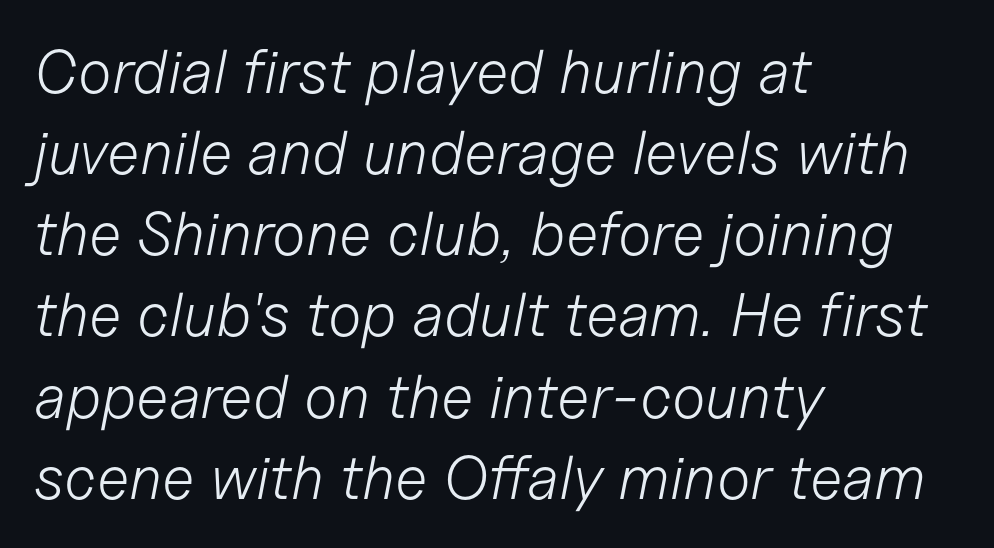
The image shows 61 px light type, italic (leaning right); set left-aligned, normal line spacing (1.33x), normal letter spacing, not underlined; low stroke contrast and a medium x-height.
